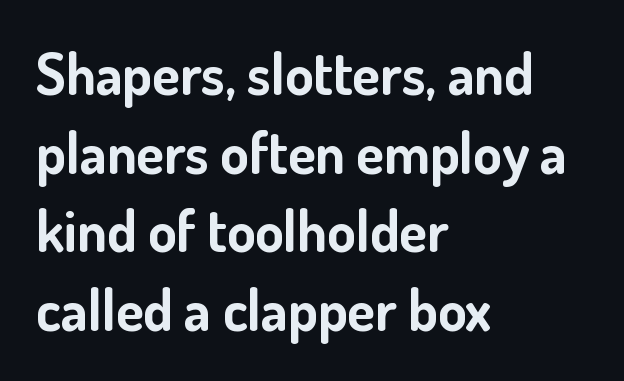
Baseline-to-baseline distance is the conventional proportion of letter height. Nope, no serifs anywhere on these letters. The font is running at its bold setting. The lettering stays uniformly vertical, giving the passage a roman look.
